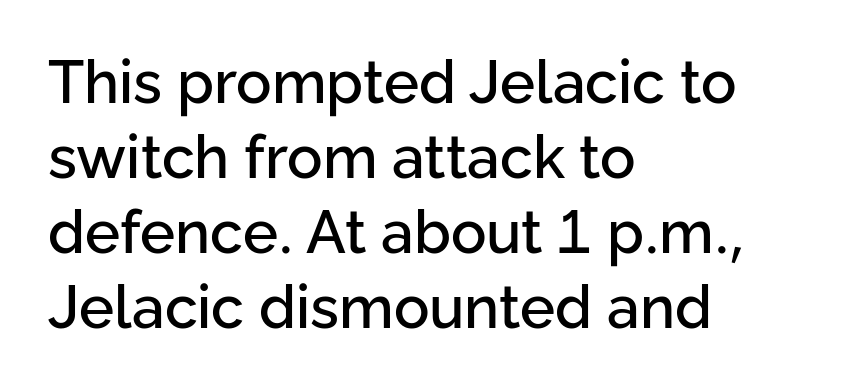
The image shows 59 px sans-serif type, upright; set left-aligned, normal line spacing (1.27x), normal letter spacing, not underlined; low stroke contrast and a medium x-height.
